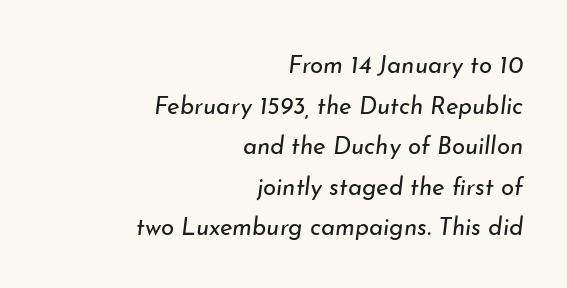
Evenly set lines give the paragraph a standard silhouette. The typeface has the unassuming heft of standard copy or less. The area under the type is left untouched. One-word summary of the alignment: right. You can tell it's italic because the verticals aren't actually vertical.
